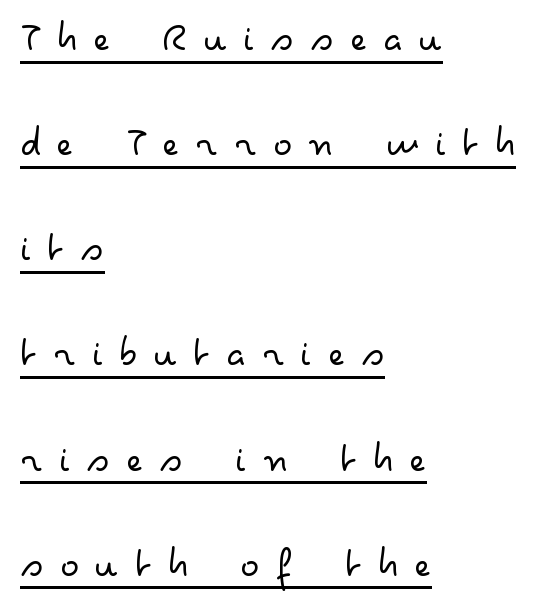
These lines stand farther apart than default settings would place them. Where is the straight margin? On the left. This sample has the flowing, uneven cadence of proportional lettering. Nope, not italic — everything's standing straight. Tracking here is generous; glyphs stand well apart from one another. The characters display no serif detailing; their extremities are plain.
